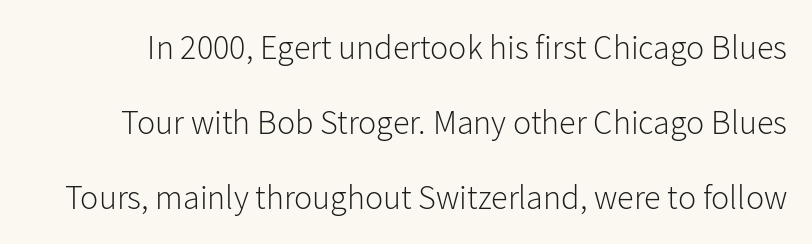
Heaviness? Minimal to ordinary, like unemphasized prose. Letter spacing: default. You could not count columns in this text — the font is proportionally spaced. Quick note: interline space is abundant. Does the lettering tilt? It doesn't — this is upright. Font category for this specimen: sans-serif.
